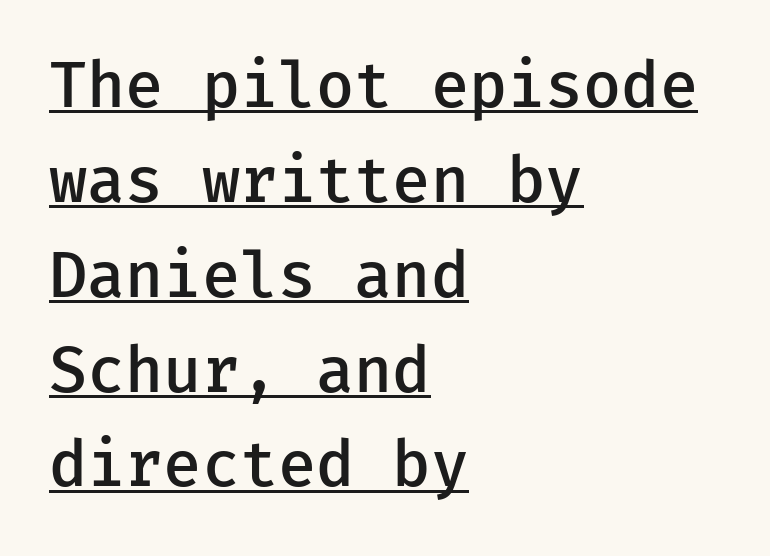
The image shows 62 px semibold sans-serif type, upright; set left-aligned, normal line spacing (1.53x), normal letter spacing, underlined; low stroke contrast and a medium x-height.
